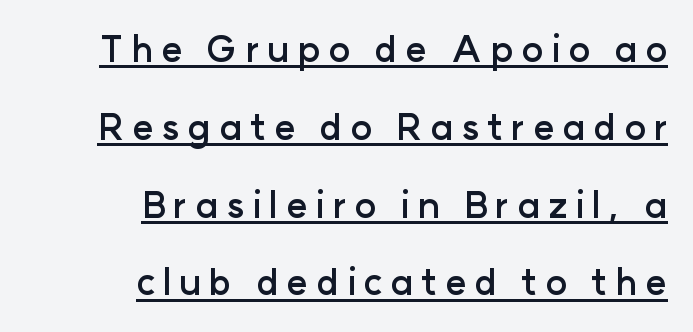
Q: Is the text bold? A: Yes.
Q: Is the text italic (slanted)? A: No, it is upright.
Q: Is the typeface a serif or a sans-serif typeface? A: Sans-serif.
Q: Is the text underlined? A: Yes.
Q: How is the paragraph aligned? A: Right-aligned.
Q: Is the spacing between letters normal or unusually wide? A: Unusually wide.
Q: Is the spacing between lines tight, normal or loose? A: Loose.
Q: Width (condensed, normal, or wide)? A: Normal.
Q: Stroke contrast? A: Low.
Q: x-height? A: Medium.
Q: Monospaced? A: No.
